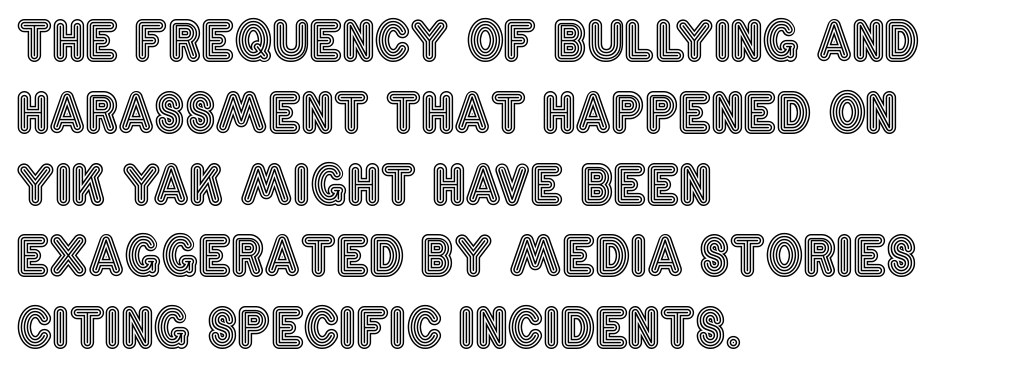
Spacing between characters is what you'd get straight out of the box. Bare-footed words on every line. Every row of glyphs begins at an identical x-position on the left. The face used here is proportionally spaced, like ordinary book or web type. The rendering uses a moderate line-height, typical for paragraphs.
